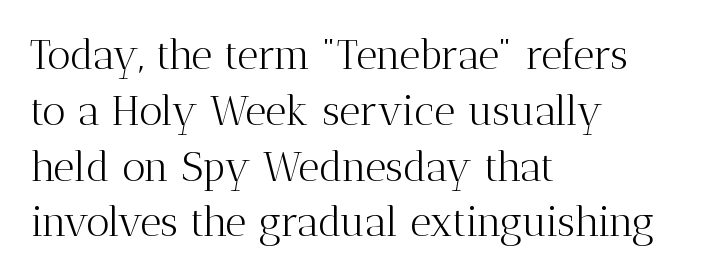
Q: Is the text bold? A: No.
Q: Is the text italic (slanted)? A: No, it is upright.
Q: Is the typeface a serif or a sans-serif typeface? A: Serif.
Q: Is the text underlined? A: No.
Q: How is the paragraph aligned? A: Left-aligned.
Q: Is the spacing between letters normal or unusually wide? A: Normal.
Q: Is the spacing between lines tight, normal or loose? A: Normal.
Q: Width (condensed, normal, or wide)? A: Normal.
Q: Stroke contrast? A: Medium.
Q: x-height? A: Medium.
Q: Monospaced? A: No.
